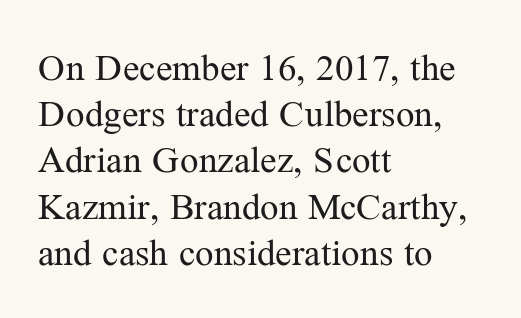
Q: Is the text bold? A: No.
Q: Is the text italic (slanted)? A: No, it is upright.
Q: Is the typeface a serif or a sans-serif typeface? A: Serif.
Q: Is the text underlined? A: No.
Q: How is the paragraph aligned? A: Left-aligned.
Q: Is the spacing between letters normal or unusually wide? A: Normal.
Q: Is the spacing between lines tight, normal or loose? A: Normal.
Q: Width (condensed, normal, or wide)? A: Normal.
Q: Stroke contrast? A: Medium.
Q: x-height? A: Medium.
Q: Monospaced? A: No.
